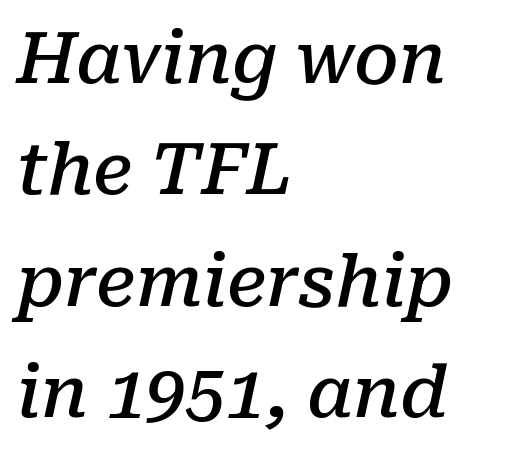
Q: Is the text bold? A: Semi-bold.
Q: Is the text italic (slanted)? A: Yes, it leans right by about 10 degrees.
Q: Is the typeface a serif or a sans-serif typeface? A: Serif.
Q: Is the text underlined? A: No.
Q: How is the paragraph aligned? A: Left-aligned.
Q: Is the spacing between letters normal or unusually wide? A: Normal.
Q: Is the spacing between lines tight, normal or loose? A: Normal.
Q: Width (condensed, normal, or wide)? A: Normal.
Q: Stroke contrast? A: Low.
Q: x-height? A: Medium.
Q: Monospaced? A: No.
